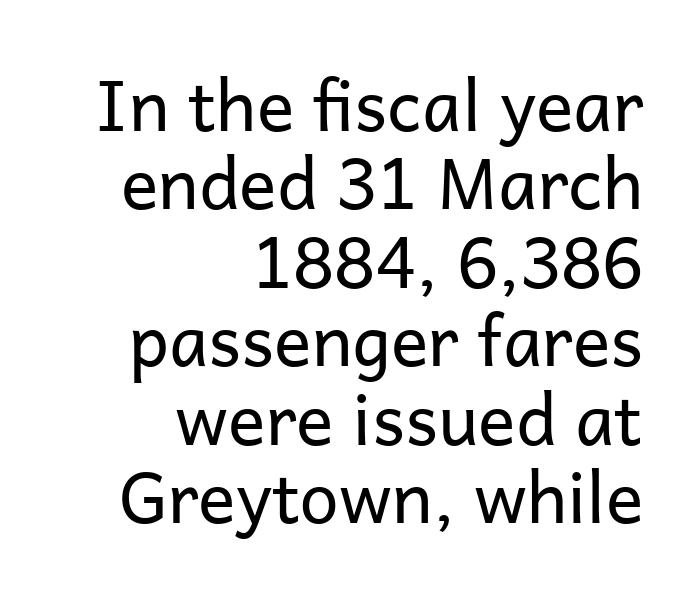
The image shows 70 px regular-weight sans-serif type, upright; set right-aligned, tight line spacing (1.12x), normal letter spacing, not underlined; low stroke contrast and a medium x-height.
